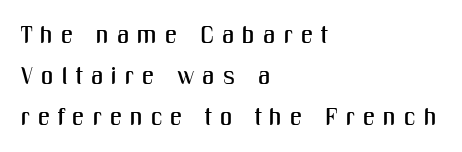
{"italic": "no", "underline": "no", "align": "left", "line_spacing": "normal", "line_spacing_ratio": 1.7, "letter_spacing": "wide", "letter_spacing_em": 0.34, "glyph_px": 24}
